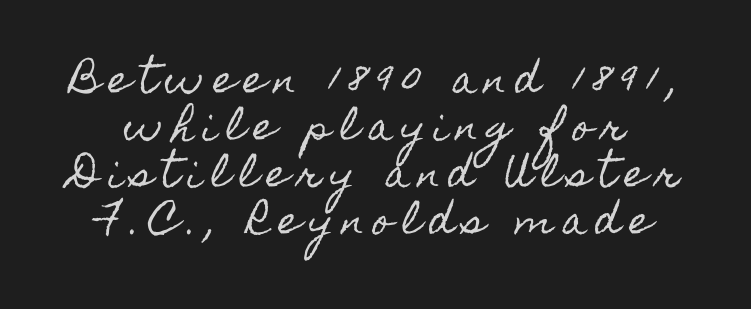
{"width": "condensed", "x_height": "small", "monospaced": "no", "underline": "no", "align": "center", "line_spacing": "normal", "line_spacing_ratio": 1.27, "letter_spacing": "wide", "letter_spacing_em": 0.24, "glyph_px": 37}
